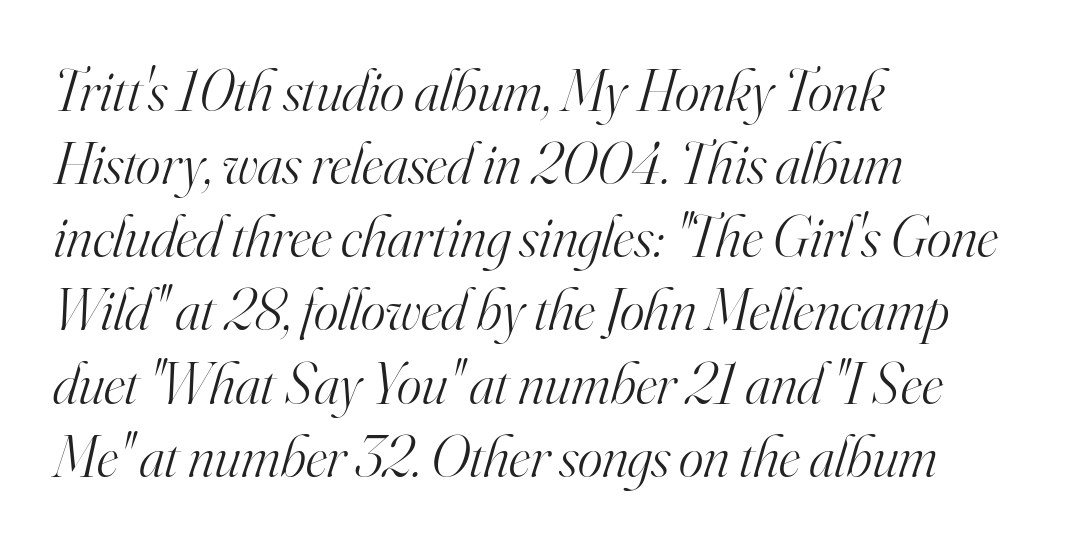
Visually the block forms a straight wall on the left and a jagged coastline on the right. Is this a fixed-width face? No — the glyphs have proportional, varying widths. A light-to-regular cut is what we see here. Yep, that's italic — everything's leaning. The rendering shows small feet on the letterforms — a serif design.
